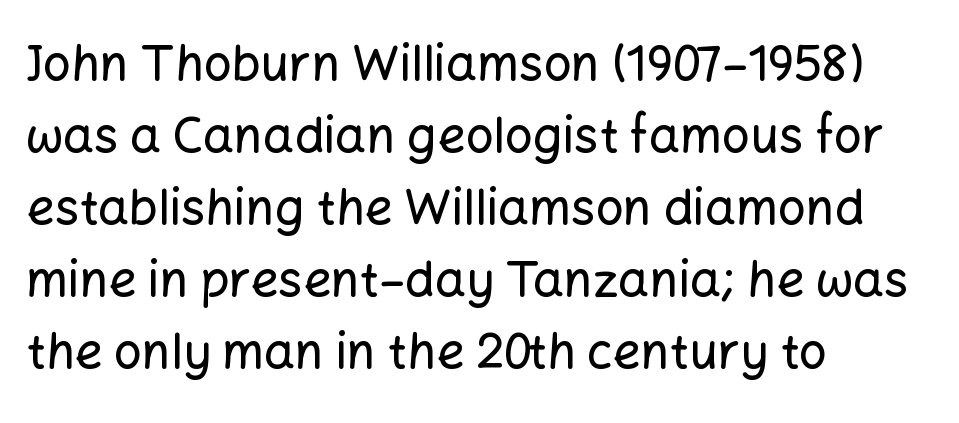
When letters stand straight like this, we call the style roman or upright. The rendering uses natural spacing where letterforms have individual widths. Short and long lines alike share a common starting point at left. The font family rendered here belongs to the sans-serif group. Here the glyphs are tracked normally, forming tight word shapes. Honestly, there is no underline to notice here at all.
